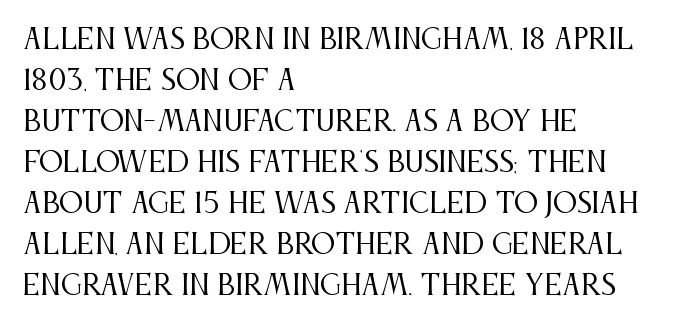
{"italic": "no", "bold": "no", "underline": "no", "align": "left", "line_spacing": "normal", "line_spacing_ratio": 1.52, "letter_spacing": "normal", "letter_spacing_em": 0.0, "glyph_px": 27}
